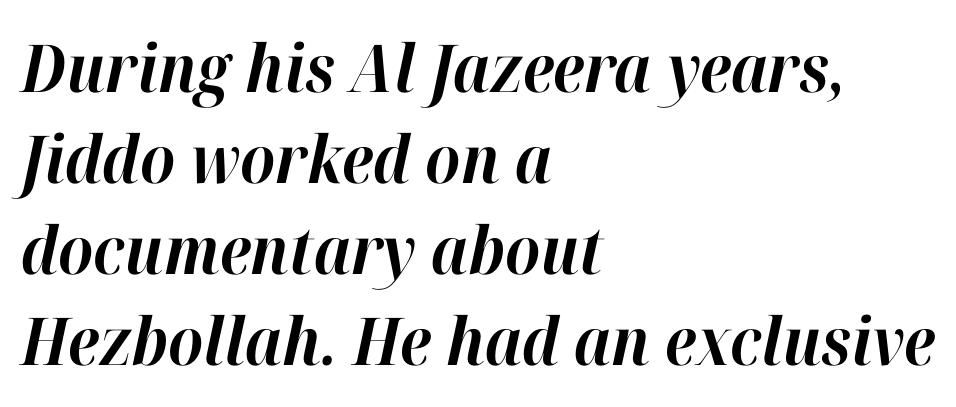
Italic: yes, the glyphs are oblique. This sample has the flowing, uneven cadence of proportional lettering. Tracking here is standard; glyphs follow each other at the usual distance. Interline gaps are of average width in this sample.
